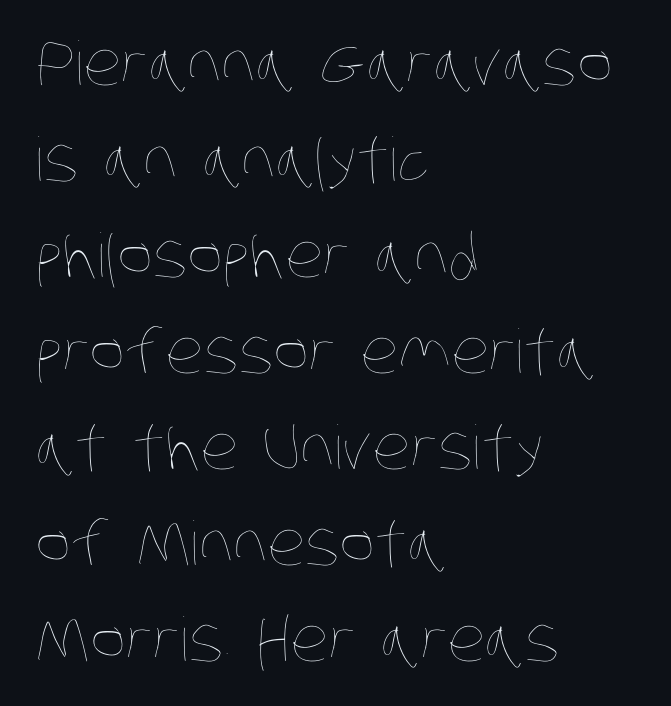
This sample uses plain, unmodified letter spacing. The passage shown is not underscored anywhere. Character widths vary here, with narrow letters taking less room than wide ones. Visually the block forms a straight wall on the left and a jagged coastline on the right.
